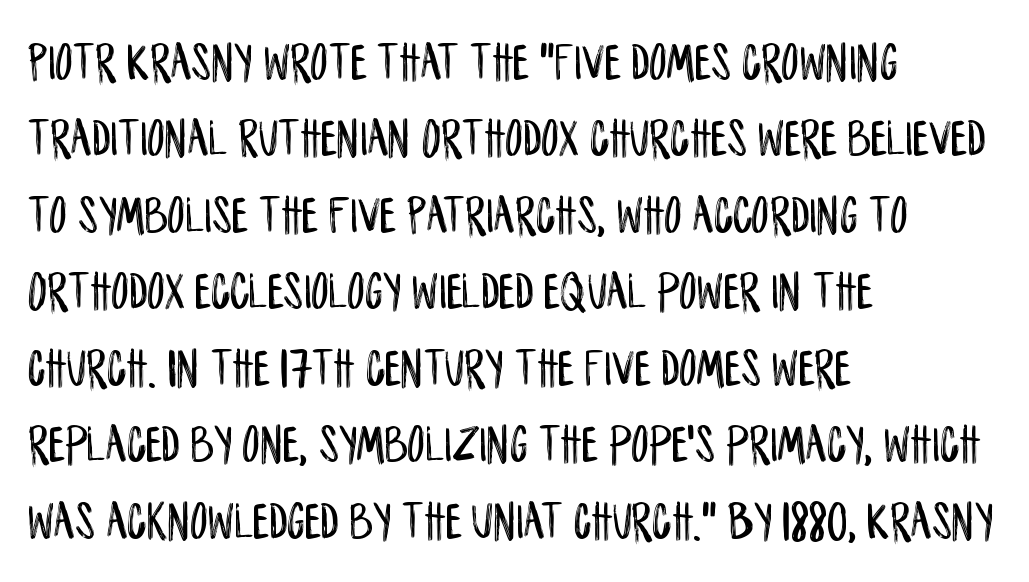
The image shows 55 px condensed sans-serif type, upright; set left-aligned, normal line spacing (1.39x), normal letter spacing, not underlined; low stroke contrast and a large x-height.
